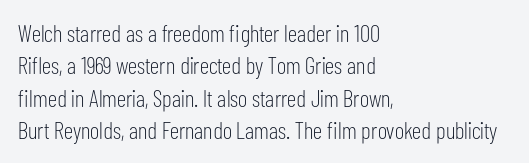
{"italic": "no", "bold": "no", "underline": "no", "align": "left", "line_spacing": "normal", "line_spacing_ratio": 1.35, "letter_spacing": "normal", "letter_spacing_em": 0.0, "glyph_px": 24}
